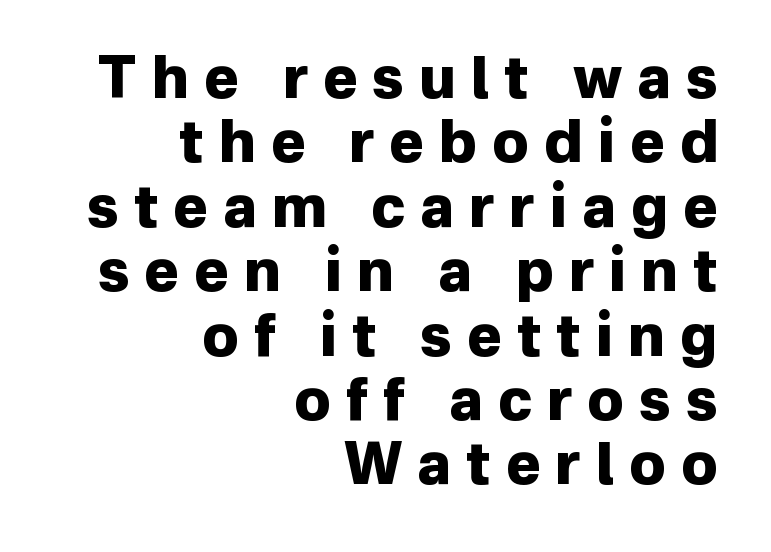
Is this a fixed-width face? No — the glyphs have proportional, varying widths. How would I describe the line gaps? Narrow and economical. No italicization has been applied; the sample stays upright. Does extra space separate the letters? Yes, quite a lot of it.
